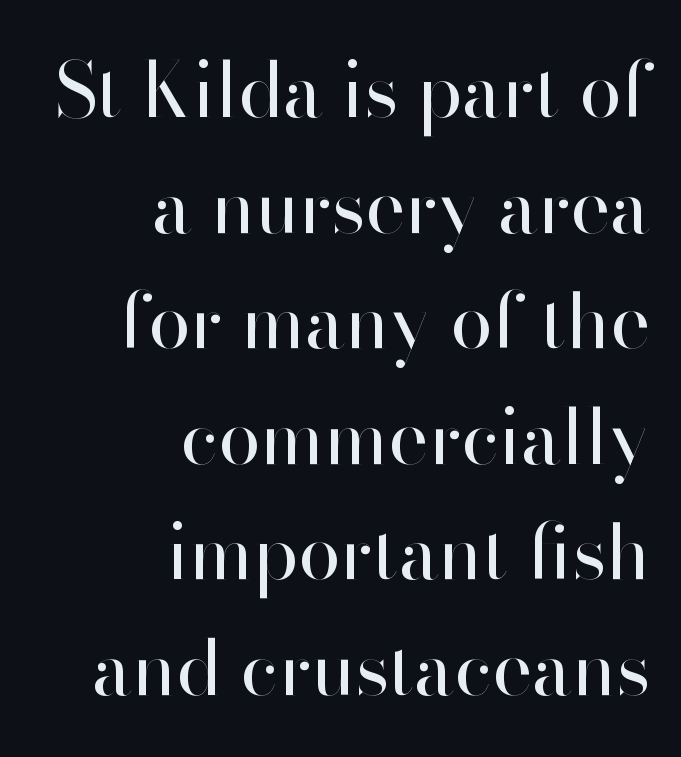
The image shows 76 px regular-weight sans-serif type, upright; set right-aligned, normal line spacing (1.52x), normal letter spacing, not underlined; high stroke contrast and a small x-height.
